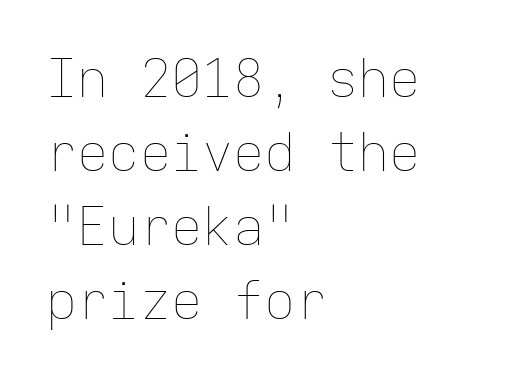
{"italic": "no", "bold": "no", "weight": "thin", "width": "normal", "stroke_contrast": "low", "x_height": "medium", "monospaced": "yes", "underline": "no", "align": "left", "line_spacing": "normal", "line_spacing_ratio": 1.42, "letter_spacing": "normal", "letter_spacing_em": 0.0, "glyph_px": 52}
